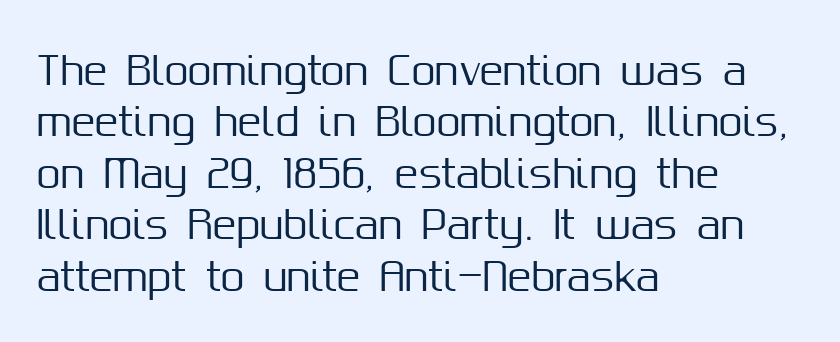
Q: Is the text italic (slanted)? A: No, it is upright.
Q: Is the typeface a serif or a sans-serif typeface? A: Sans-serif.
Q: Is the text underlined? A: No.
Q: How is the paragraph aligned? A: Left-aligned.
Q: Is the spacing between letters normal or unusually wide? A: Normal.
Q: Is the spacing between lines tight, normal or loose? A: Normal.
Q: Width (condensed, normal, or wide)? A: Normal.
Q: Stroke contrast? A: Medium.
Q: x-height? A: Medium.
Q: Monospaced? A: No.
